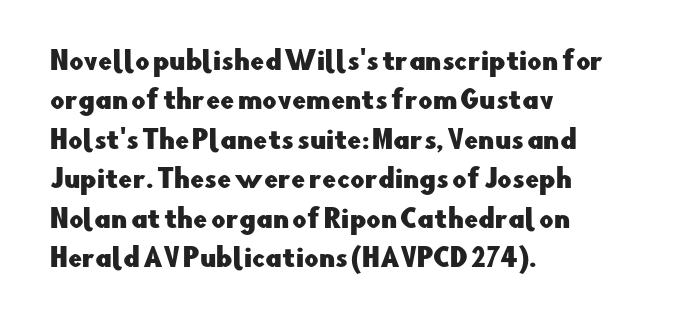
Q: Is the text italic (slanted)? A: No, it is upright.
Q: Is the text underlined? A: No.
Q: How is the paragraph aligned? A: Left-aligned.
Q: Is the spacing between letters normal or unusually wide? A: Normal.
Q: Is the spacing between lines tight, normal or loose? A: Normal.
